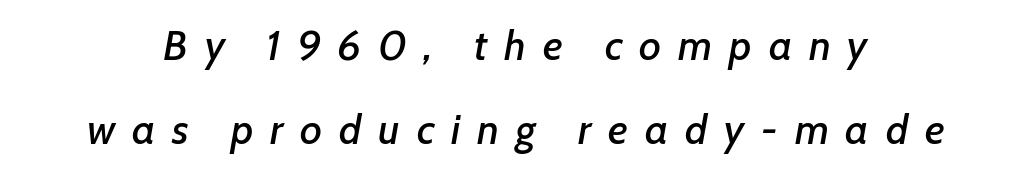
{"italic": "yes", "lean": "right", "slant_degrees": 7, "width": "normal", "stroke_contrast": "low", "x_height": "medium", "monospaced": "no", "underline": "no", "line_spacing": "loose", "line_spacing_ratio": 2.01, "letter_spacing": "wide", "letter_spacing_em": 0.4, "glyph_px": 42}
